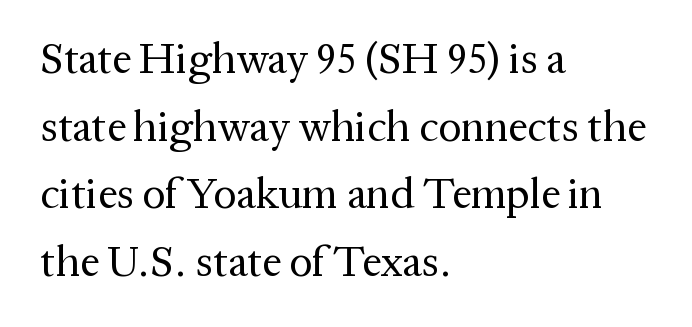
The image shows 43 px regular-weight serif type, upright; set left-aligned, normal line spacing (1.57x), normal letter spacing, not underlined; medium stroke contrast and a medium x-height.
